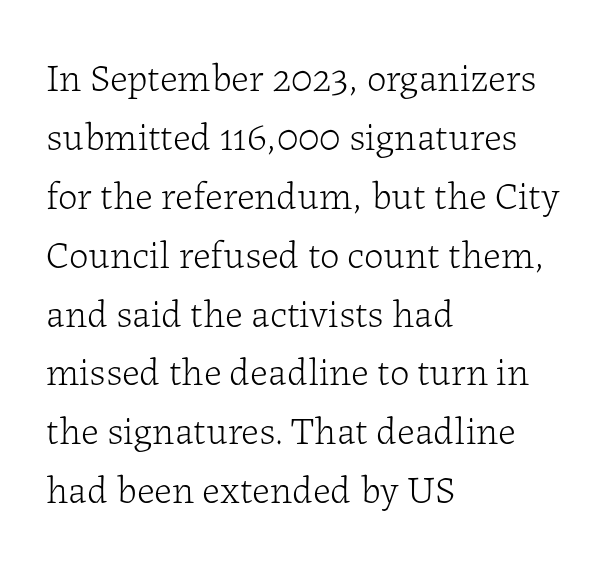
Notice how the passage keeps a crisp vertical edge on the left only. The passage shown is typeset with a serif family. Posture: vertical. Ink coverage per letter is moderate at most. Each row of text sits above clean, open space.
